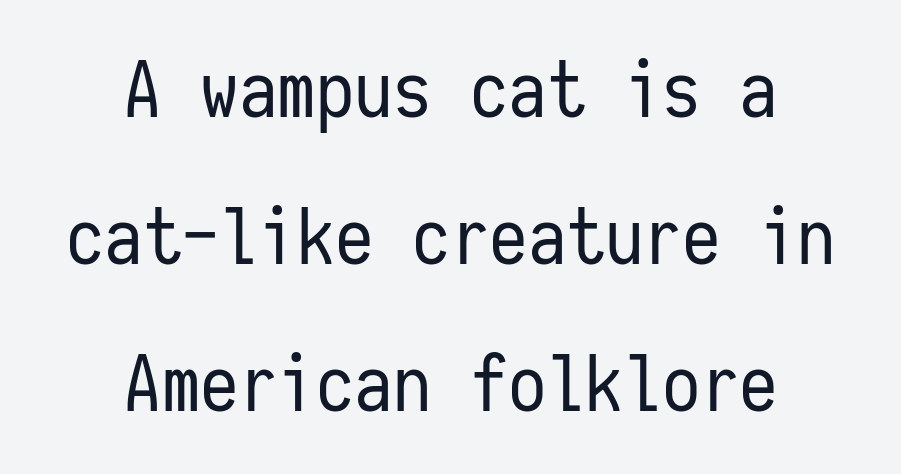
{"serif": "no", "italic": "no", "bold": "no", "weight": "regular", "width": "condensed", "stroke_contrast": "low", "x_height": "medium", "monospaced": "yes", "underline": "no", "align": "center", "line_spacing": "loose", "line_spacing_ratio": 1.91, "letter_spacing": "normal", "letter_spacing_em": 0.0, "glyph_px": 77}
